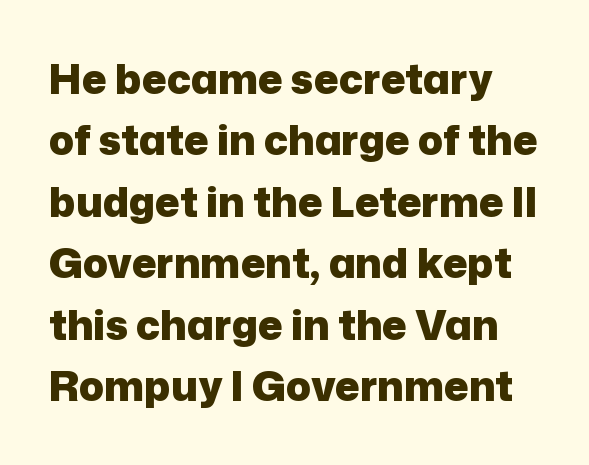
Q: Is the text bold? A: Yes.
Q: Is the text italic (slanted)? A: No, it is upright.
Q: Is the typeface a serif or a sans-serif typeface? A: Sans-serif.
Q: Is the text underlined? A: No.
Q: Is the spacing between letters normal or unusually wide? A: Normal.
Q: Is the spacing between lines tight, normal or loose? A: Normal.
Q: Width (condensed, normal, or wide)? A: Normal.
Q: Stroke contrast? A: Low.
Q: x-height? A: Medium.
Q: Monospaced? A: No.
